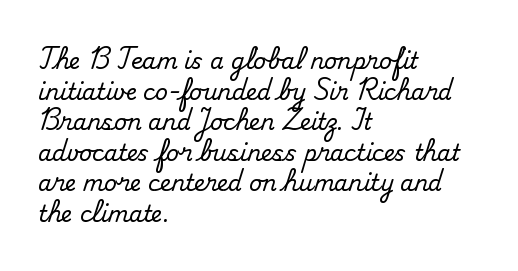
{"underline": "no", "align": "left", "line_spacing": "normal", "line_spacing_ratio": 1.39, "letter_spacing": "normal", "letter_spacing_em": 0.0, "glyph_px": 22}
